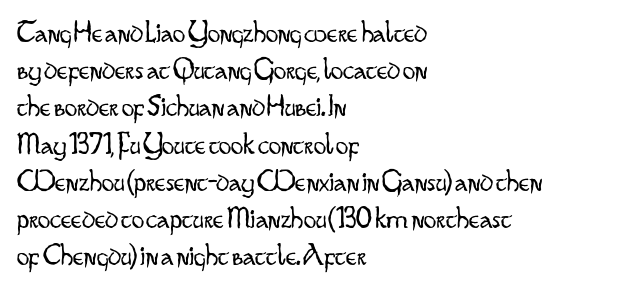
{"serif": "no", "italic": "no", "bold": "no", "weight": "light", "width": "condensed", "stroke_contrast": "low", "x_height": "small", "monospaced": "no", "underline": "no", "align": "left", "line_spacing_ratio": 1.2, "letter_spacing": "normal", "letter_spacing_em": 0.0, "glyph_px": 31}
